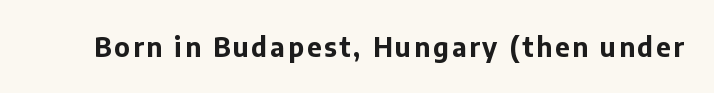
The image shows 26 px bold type, upright; set not underlined.
